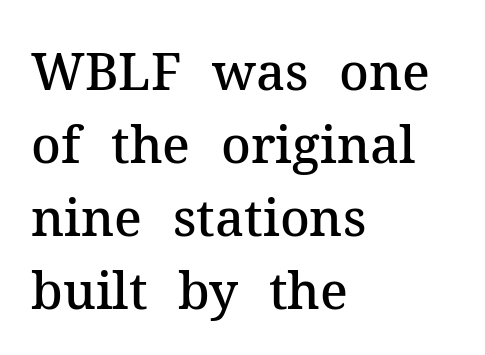
Q: Is the text bold? A: Semi-bold.
Q: Is the text italic (slanted)? A: No, it is upright.
Q: Is the typeface a serif or a sans-serif typeface? A: Serif.
Q: Is the text underlined? A: No.
Q: How is the paragraph aligned? A: Left-aligned.
Q: Is the spacing between letters normal or unusually wide? A: Normal.
Q: Is the spacing between lines tight, normal or loose? A: Normal.
Q: Width (condensed, normal, or wide)? A: Normal.
Q: Stroke contrast? A: Medium.
Q: x-height? A: Medium.
Q: Monospaced? A: No.
